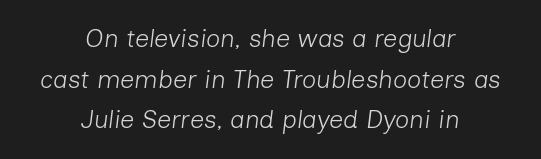
The image shows 25 px text type, italic (leaning right); set centered, normal line spacing (1.63x), normal letter spacing, not underlined.
